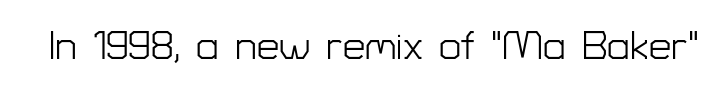
{"serif": "no", "italic": "no", "bold": "no", "weight": "light", "width": "normal", "stroke_contrast": "low", "x_height": "medium", "monospaced": "no", "underline": "no", "letter_spacing": "normal", "letter_spacing_em": 0.0, "glyph_px": 40}
